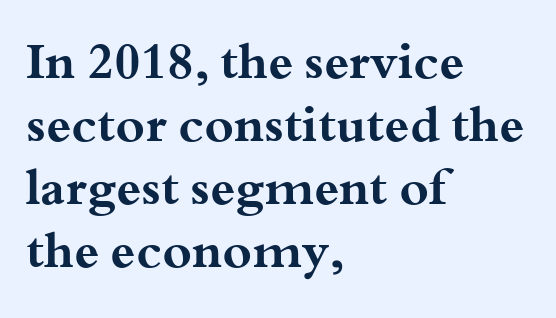
{"serif": "yes", "italic": "no", "bold": "yes", "weight": "bold", "width": "wide", "stroke_contrast": "medium", "x_height": "small", "monospaced": "no", "underline": "no", "align": "left", "line_spacing": "normal", "line_spacing_ratio": 1.26, "letter_spacing": "normal", "letter_spacing_em": 0.0, "glyph_px": 50}
